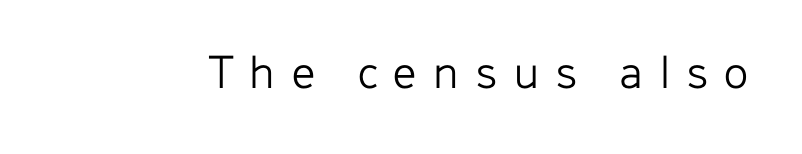
{"serif": "no", "italic": "no", "bold": "no", "weight": "light", "width": "normal", "stroke_contrast": "low", "x_height": "medium", "monospaced": "no", "underline": "no", "letter_spacing": "wide", "letter_spacing_em": 0.32, "glyph_px": 51}
